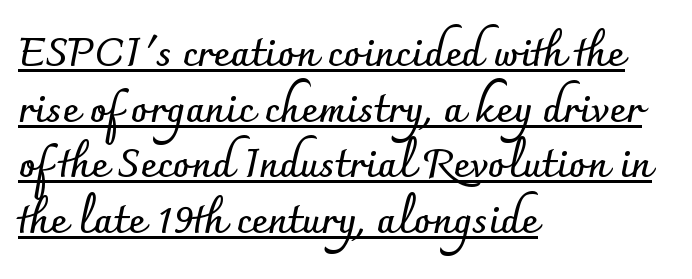
Q: Is the text bold? A: Yes.
Q: Is the text italic (slanted)? A: Yes.
Q: Is the typeface a serif or a sans-serif typeface? A: Sans-serif.
Q: Is the text underlined? A: Yes.
Q: How is the paragraph aligned? A: Left-aligned.
Q: Is the spacing between letters normal or unusually wide? A: Normal.
Q: Is the spacing between lines tight, normal or loose? A: Normal.
Q: Width (condensed, normal, or wide)? A: Normal.
Q: Stroke contrast? A: Low.
Q: x-height? A: Small.
Q: Monospaced? A: No.
